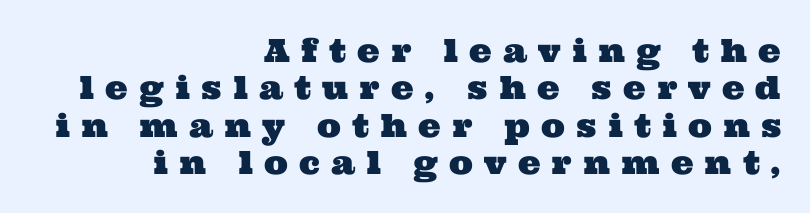
The image shows 32 px wide serif type; set right-aligned, line spacing 1.17x, unusually wide letter spacing (+0.35 em), not underlined; medium stroke contrast and a medium x-height.
